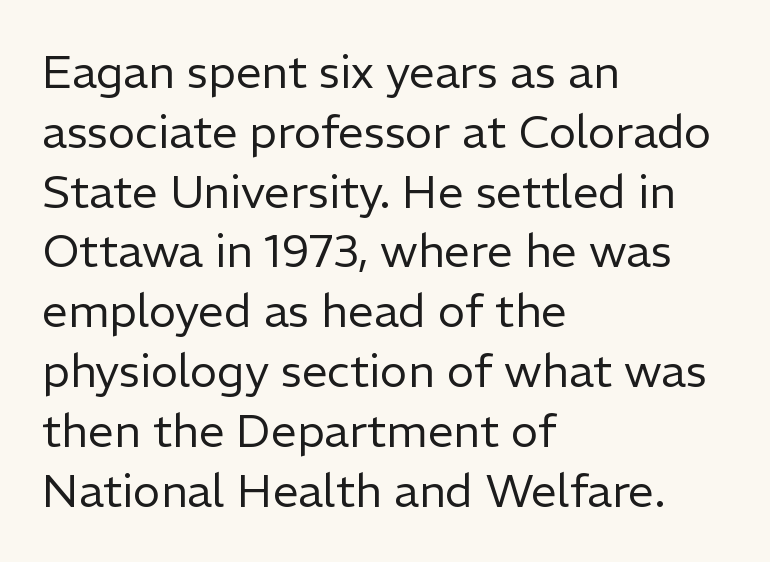
Q: Is the text bold? A: No.
Q: Is the text italic (slanted)? A: No, it is upright.
Q: Is the typeface a serif or a sans-serif typeface? A: Sans-serif.
Q: Is the text underlined? A: No.
Q: How is the paragraph aligned? A: Left-aligned.
Q: Is the spacing between letters normal or unusually wide? A: Normal.
Q: Is the spacing between lines tight, normal or loose? A: Normal.
Q: Width (condensed, normal, or wide)? A: Normal.
Q: Stroke contrast? A: Low.
Q: x-height? A: Medium.
Q: Monospaced? A: No.
